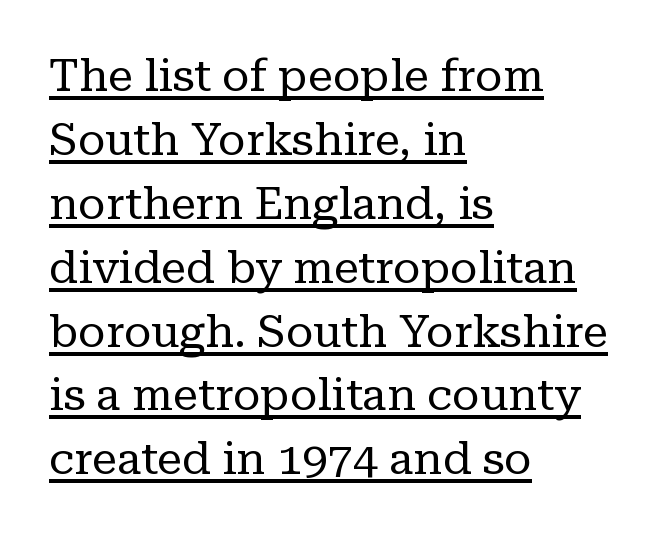
Left-aligned paragraph, ragged on the right. Are there feet on the stems? There are — it's a serif. Underlined type. This sample keeps an unexceptional amount of space between lines. Note the varied advance widths — an 'i' is clearly narrower than an 'm'.
